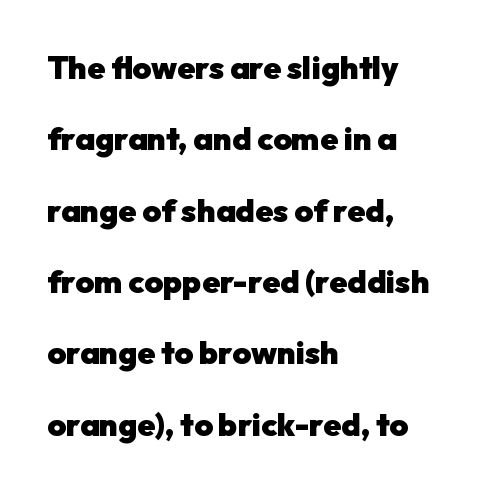
Words appear dense and cohesive because spacing is normal. The specimen omits any rule beneath the text block's lines. On the weight axis this lands at bold, roughly 700. The face used here is proportionally spaced, like ordinary book or web type. The letters stand straight up with perfectly vertical stems.
